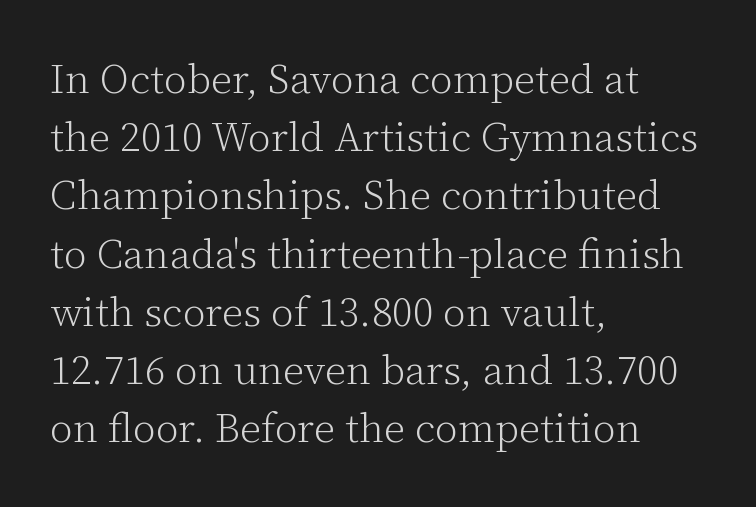
The image shows 41 px light serif type, upright; set left-aligned, normal line spacing (1.42x), normal letter spacing, not underlined; low stroke contrast and a medium x-height.
